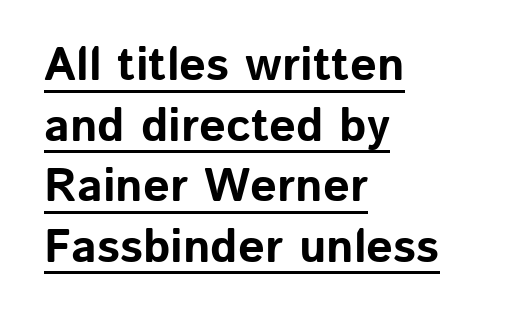
Q: Is the text bold? A: Yes.
Q: Is the text italic (slanted)? A: No, it is upright.
Q: Is the typeface a serif or a sans-serif typeface? A: Sans-serif.
Q: Is the text underlined? A: Yes.
Q: How is the paragraph aligned? A: Left-aligned.
Q: Is the spacing between letters normal or unusually wide? A: Normal.
Q: Is the spacing between lines tight, normal or loose? A: Normal.
Q: Width (condensed, normal, or wide)? A: Normal.
Q: Stroke contrast? A: Low.
Q: x-height? A: Medium.
Q: Monospaced? A: No.
